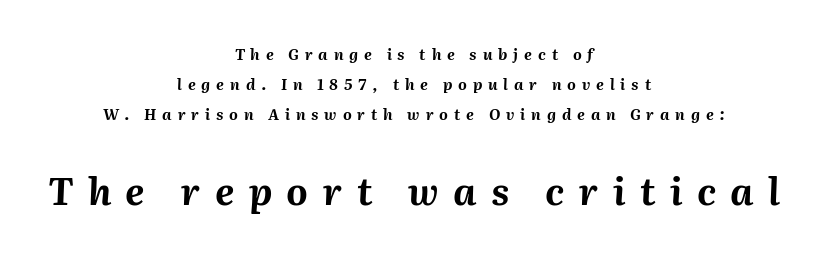
Q: Is the text bold? A: Yes.
Q: Is the text italic (slanted)? A: Yes, it leans right by about 2 degrees.
Q: Is the text underlined? A: No.
Q: How is the paragraph aligned? A: Centered.
Q: Is the spacing between letters normal or unusually wide? A: Unusually wide.
Q: Is the spacing between lines tight, normal or loose? A: Loose.
Q: Which block of text is set in a larger size, the first (top) or the second (bottom)? A: The second (bottom) one.
Q: Width (condensed, normal, or wide)? A: Normal.
Q: Stroke contrast? A: Medium.
Q: x-height? A: Medium.
Q: Monospaced? A: No.
